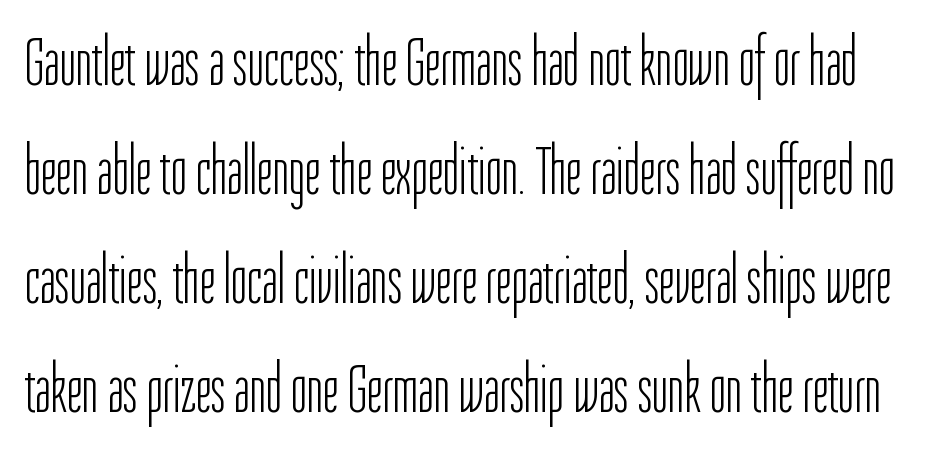
The strip under each line holds only bare page. Reading down the column, the eye jumps a familiar distance to each next line. Is this a fixed-width face? No — the glyphs have proportional, varying widths. The specimen reads as upright at a glance.
